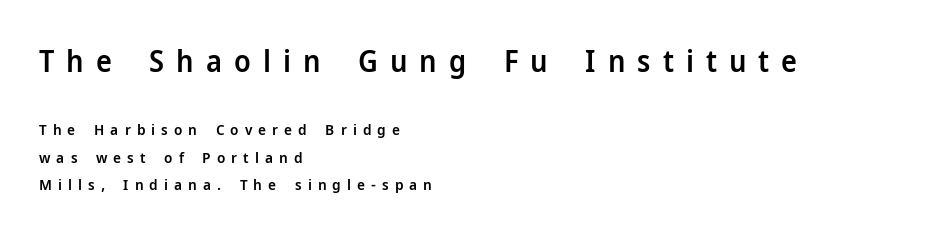
The zone under the glyphs is completely vacant. Tracking here is generous; glyphs stand well apart from one another. The text block is weighted toward the left margin, trailing off unevenly rightward. These words are printed semibold, heavier than regular yet not bold. Note the varied advance widths — an 'i' is clearly narrower than an 'm'. The glyphs in this specimen are sans serif.
